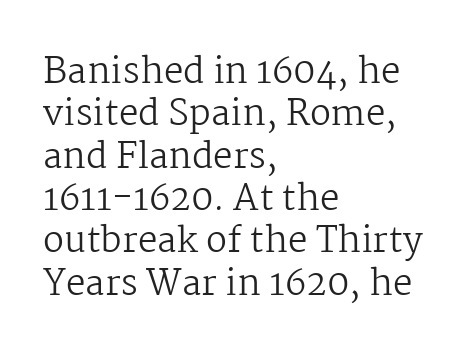
Q: Is the text bold? A: No.
Q: Is the text italic (slanted)? A: No, it is upright.
Q: Is the typeface a serif or a sans-serif typeface? A: Serif.
Q: Is the text underlined? A: No.
Q: How is the paragraph aligned? A: Left-aligned.
Q: Is the spacing between letters normal or unusually wide? A: Normal.
Q: Width (condensed, normal, or wide)? A: Normal.
Q: Stroke contrast? A: Medium.
Q: x-height? A: Medium.
Q: Monospaced? A: No.
